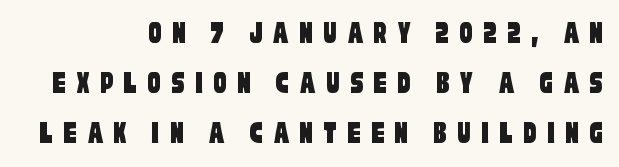
The gap between lines stays unmarked. One-word summary of the alignment: right. Each letter keeps its own natural width here, so spacing adapts to shape. Loose tracking; the words dissolve into strings of separated letters. The vertical gap from one line to the next is medium.
